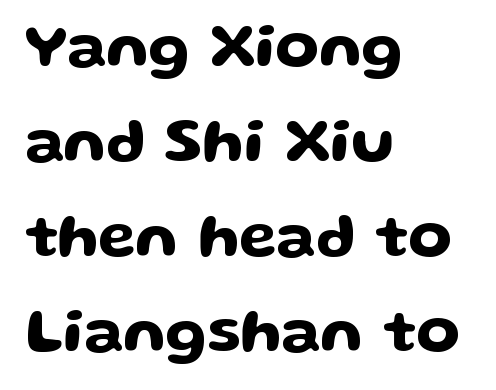
{"serif": "no", "italic": "no", "width": "wide", "stroke_contrast": "low", "x_height": "medium", "monospaced": "no", "underline": "no", "align": "left", "line_spacing": "normal", "line_spacing_ratio": 1.53, "letter_spacing": "normal", "letter_spacing_em": 0.0, "glyph_px": 62}
